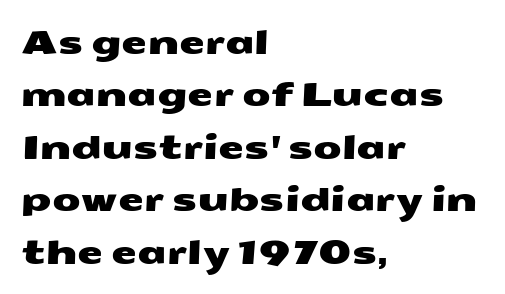
Line spacing here is normal. Descenders are the only things crossing below the line. The letters advance in unequal steps, a hallmark of proportional type. Typeset ragged right — the left edge is the straight one.
